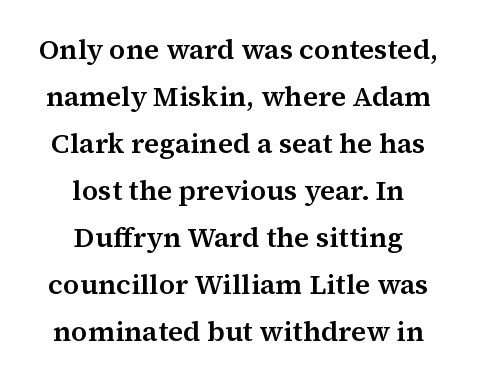
Note: serifs present on the glyphs. The letters advance in unequal steps, a hallmark of proportional type. The string is rendered with underlining switched off. Every character sits straight up, as roman type does.
